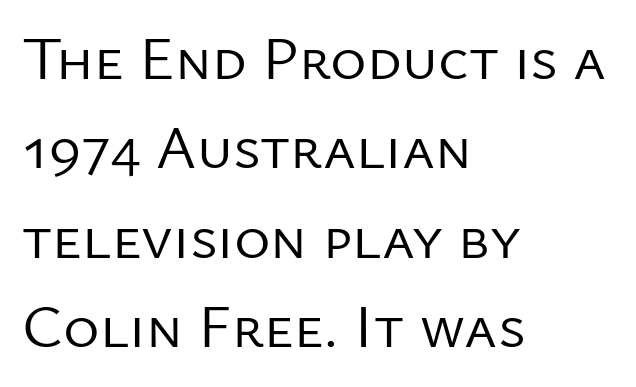
The vertical gap from one line to the next is medium. Posture: vertical. Alignment: flush left. Summary of weight: not heavy and not bold.
